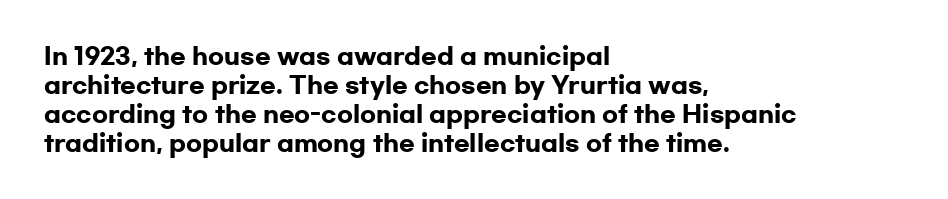
Q: Is the text bold? A: Yes.
Q: Is the text italic (slanted)? A: No, it is upright.
Q: Is the text underlined? A: No.
Q: How is the paragraph aligned? A: Left-aligned.
Q: Is the spacing between letters normal or unusually wide? A: Normal.
Q: Is the spacing between lines tight, normal or loose? A: Normal.
